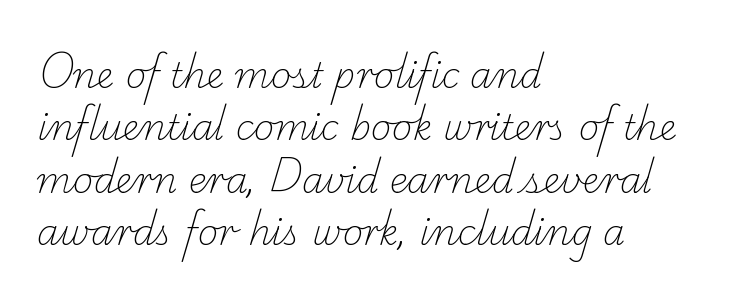
The image shows 35 px light serif type; set left-aligned, normal line spacing (1.5x), normal letter spacing, not underlined; low stroke contrast and a small x-height.
